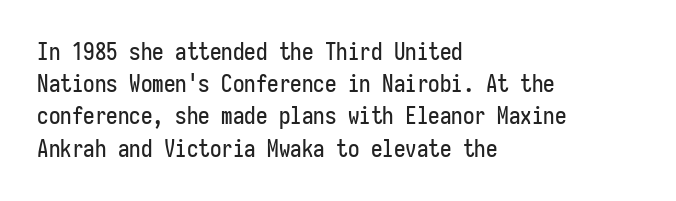
{"italic": "no", "underline": "no", "align": "left", "line_spacing": "normal", "line_spacing_ratio": 1.4, "letter_spacing": "normal", "letter_spacing_em": 0.0, "glyph_px": 23}
